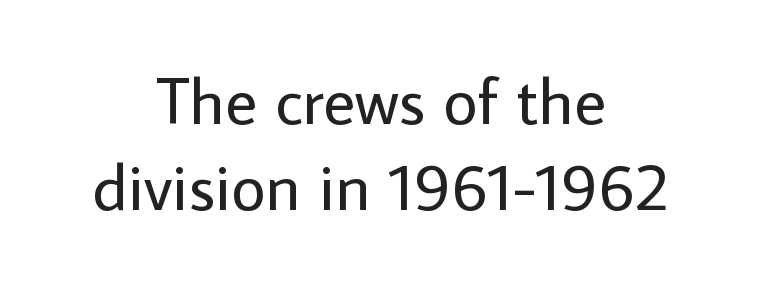
The passage shown is not bold in any degree. Rows of type keep a routine distance in the vertical direction. Do the characters align in a grid? No, the font is proportional. The string is rendered with underlining switched off. The letters stand upright; this is a roman face.
